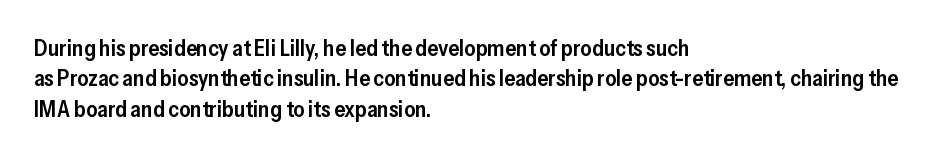
The lines sit at an ordinary, default distance from one another. Letter spacing: default. Check under the words: just untouched page. In terms of weight, the rendering is demibold, just under bold. Short and long lines alike share a common starting point at left. Quick note: not italic, upright.
